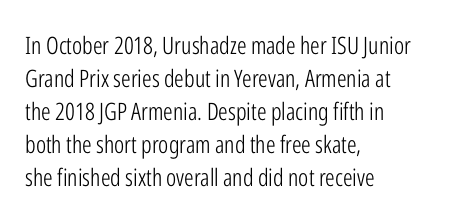
The image shows 24 px text type, upright; set left-aligned, normal line spacing (1.37x), normal letter spacing, not underlined.
